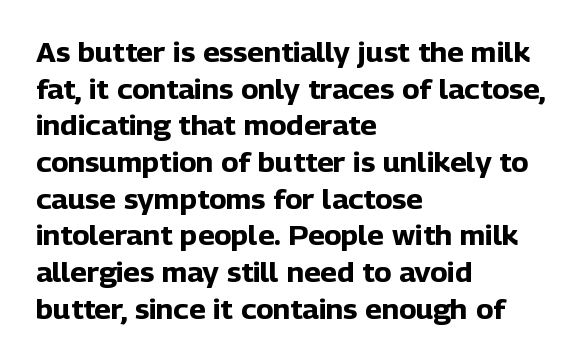
{"italic": "no", "bold": "yes", "underline": "no", "align": "left", "line_spacing": "normal", "line_spacing_ratio": 1.41, "letter_spacing": "normal", "letter_spacing_em": 0.0, "glyph_px": 26}
